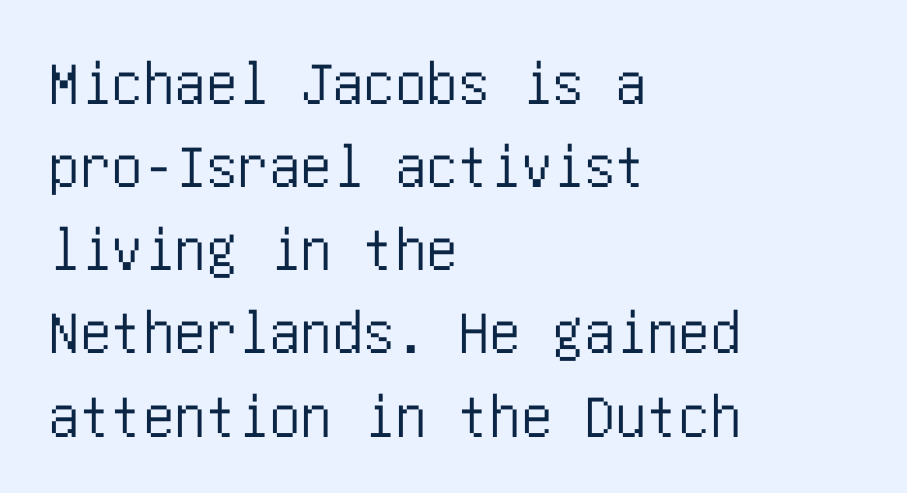
Q: Is the text italic (slanted)? A: No, it is upright.
Q: Is the typeface a serif or a sans-serif typeface? A: Sans-serif.
Q: Is the text underlined? A: No.
Q: How is the paragraph aligned? A: Left-aligned.
Q: Is the spacing between letters normal or unusually wide? A: Normal.
Q: Is the spacing between lines tight, normal or loose? A: Normal.
Q: Width (condensed, normal, or wide)? A: Condensed.
Q: Stroke contrast? A: Low.
Q: x-height? A: Large.
